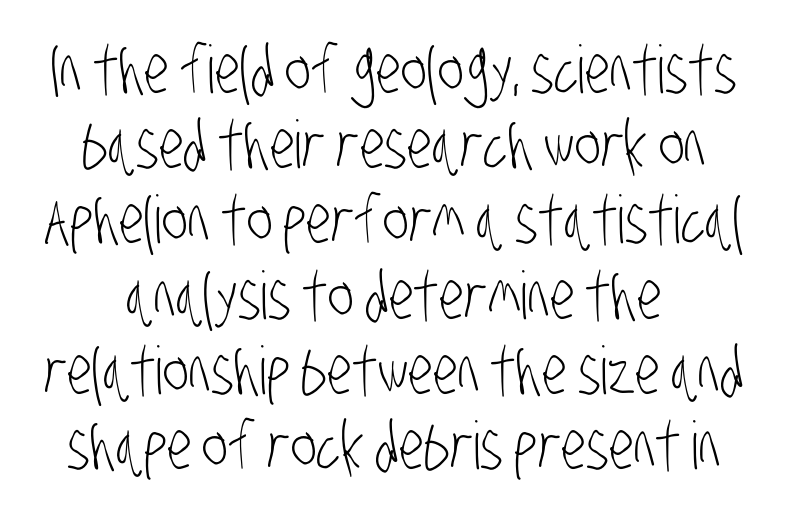
{"serif": "no", "bold": "no", "weight": "light", "width": "condensed", "stroke_contrast": "low", "x_height": "large", "monospaced": "no", "underline": "no", "align": "center", "line_spacing": "tight", "line_spacing_ratio": 1.14, "letter_spacing": "normal", "letter_spacing_em": 0.0, "glyph_px": 66}
